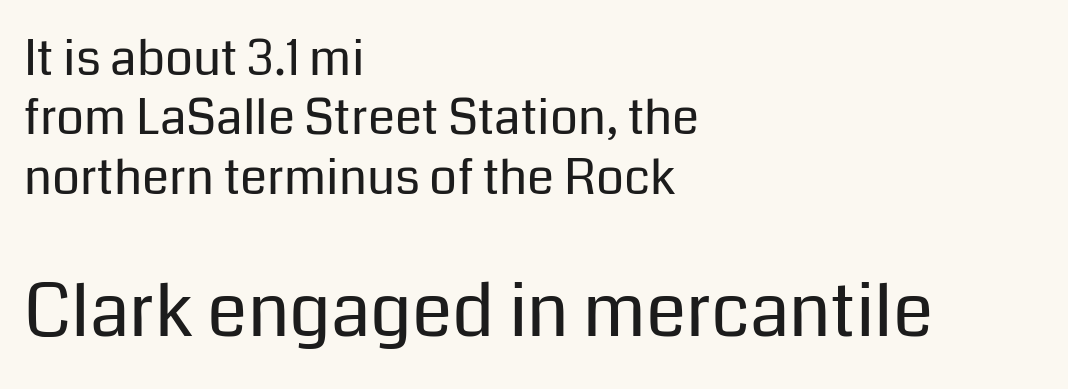
Q: Is the text bold? A: No.
Q: Is the text italic (slanted)? A: No, it is upright.
Q: Is the typeface a serif or a sans-serif typeface? A: Sans-serif.
Q: Is the text underlined? A: No.
Q: How is the paragraph aligned? A: Left-aligned.
Q: Is the spacing between letters normal or unusually wide? A: Normal.
Q: Which block of text is set in a larger size, the first (top) or the second (bottom)? A: The second (bottom) one.
Q: Width (condensed, normal, or wide)? A: Normal.
Q: Stroke contrast? A: Low.
Q: x-height? A: Medium.
Q: Monospaced? A: No.
